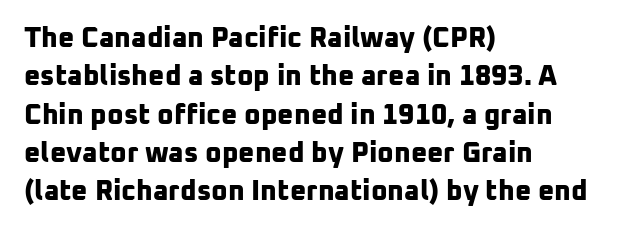
Horizontal bands of white between lines are of average thickness. Nobody drew a line under any word here. No feet cap the strokes, marking this as sans-serif type. Bold? Absolutely — the strokes are thick and heavy. The passage shown is typed in a proportional face where columns would drift.
